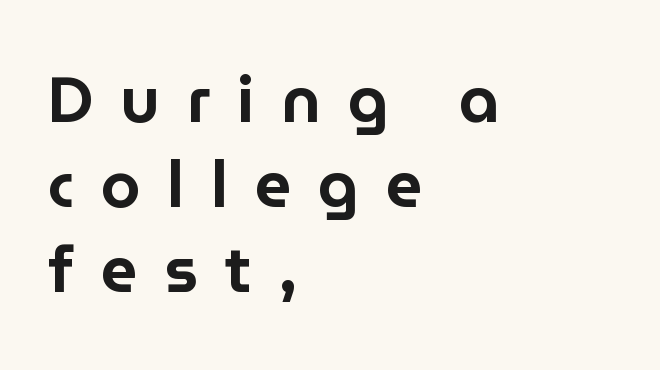
{"serif": "no", "italic": "no", "width": "normal", "stroke_contrast": "low", "x_height": "medium", "monospaced": "no", "underline": "no", "align": "left", "line_spacing": "normal", "line_spacing_ratio": 1.33, "letter_spacing": "wide", "letter_spacing_em": 0.42, "glyph_px": 64}
